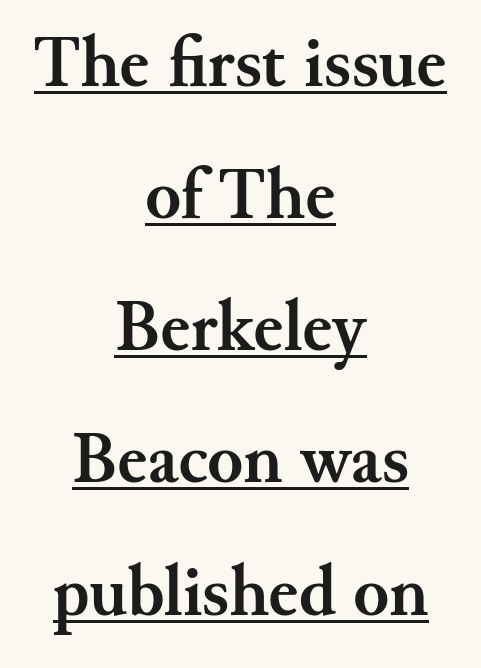
Q: Is the text bold? A: Yes.
Q: Is the text italic (slanted)? A: No, it is upright.
Q: Is the typeface a serif or a sans-serif typeface? A: Serif.
Q: Is the text underlined? A: Yes.
Q: How is the paragraph aligned? A: Centered.
Q: Is the spacing between letters normal or unusually wide? A: Normal.
Q: Width (condensed, normal, or wide)? A: Normal.
Q: Stroke contrast? A: Medium.
Q: x-height? A: Small.
Q: Monospaced? A: No.
